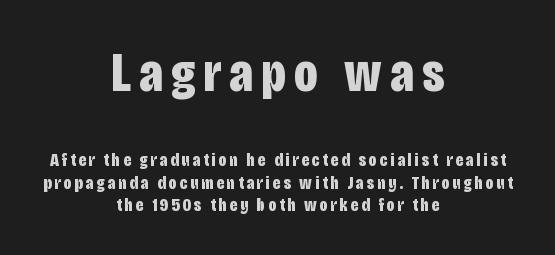
The image shows 56 px bold, condensed sans-serif type, upright; set centered, line spacing 1.17x, not underlined; the first (top) block is 2.95x larger; low stroke contrast and a large x-height.
